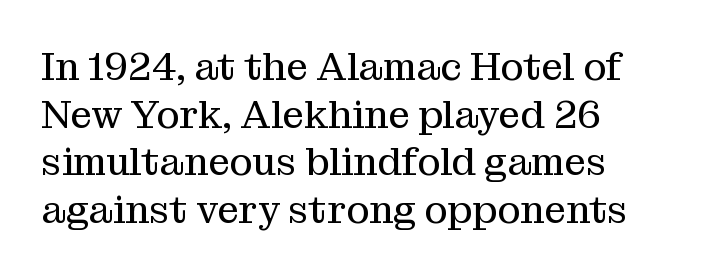
Stroke thickness stays within the range of a standard reading face or lighter. Do the letters lean? They stand straight. The face used here is proportionally spaced, like ordinary book or web type. These lines are set flush left with a ragged right edge. Type without underlining. I'd call this a serif setting — the letters wear small feet.
